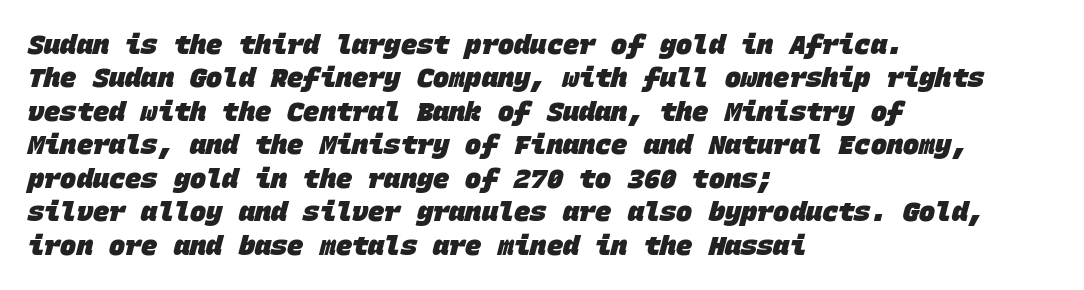
{"bold": "yes", "underline": "no", "align": "left", "line_spacing_ratio": 1.24, "letter_spacing": "normal", "letter_spacing_em": 0.0, "glyph_px": 27}
